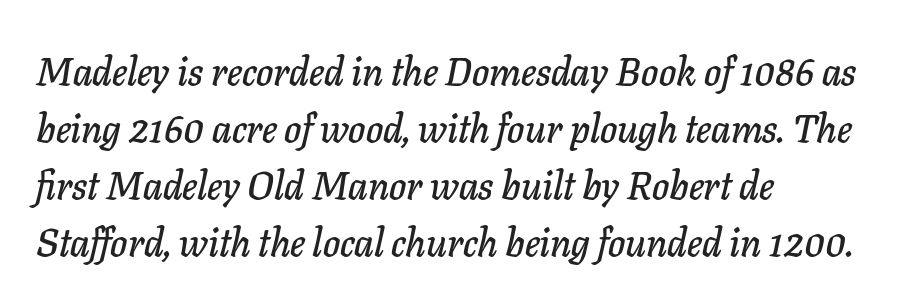
Q: Is the text italic (slanted)? A: Yes, it leans right by about 11 degrees.
Q: Is the text underlined? A: No.
Q: How is the paragraph aligned? A: Left-aligned.
Q: Is the spacing between letters normal or unusually wide? A: Normal.
Q: Is the spacing between lines tight, normal or loose? A: Normal.
Q: Width (condensed, normal, or wide)? A: Normal.
Q: Stroke contrast? A: Low.
Q: x-height? A: Medium.
Q: Monospaced? A: No.
